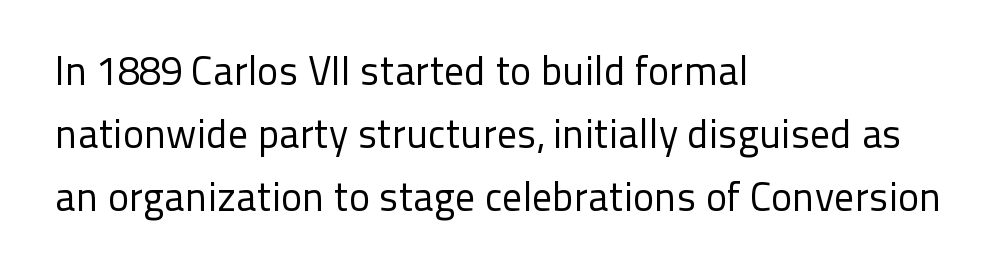
The image shows 40 px regular-weight sans-serif type, upright; set left-aligned, normal line spacing (1.58x), normal letter spacing, not underlined; low stroke contrast and a medium x-height.
